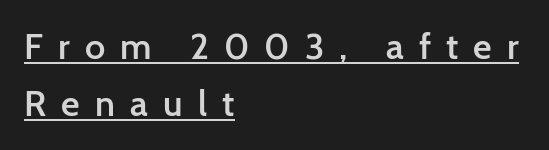
The image shows 36 px semibold sans-serif type, upright; set left-aligned, normal line spacing (1.59x), unusually wide letter spacing (+0.42 em), underlined; low stroke contrast and a medium x-height.
